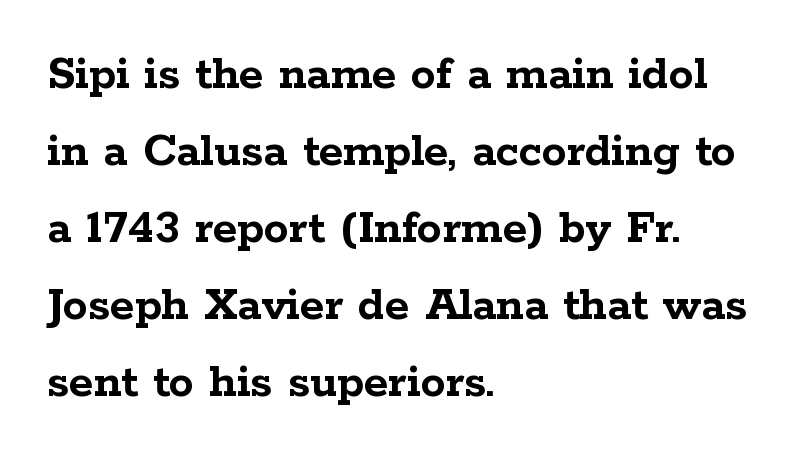
Is the type bold? Yes — the strokes are clearly thick and heavy. Any mark beneath the type? The region is blank. Classification — serif. In terms of posture, this sample is upright. The rendering uses a moderate line-height, typical for paragraphs.
